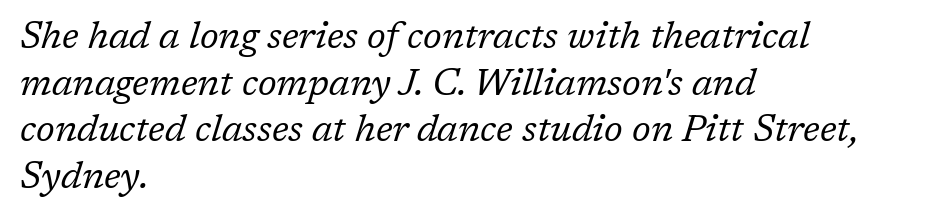
Q: Is the text bold? A: No.
Q: Is the text italic (slanted)? A: Yes, it leans right by about 17 degrees.
Q: Is the typeface a serif or a sans-serif typeface? A: Serif.
Q: Is the text underlined? A: No.
Q: How is the paragraph aligned? A: Left-aligned.
Q: Is the spacing between letters normal or unusually wide? A: Normal.
Q: Is the spacing between lines tight, normal or loose? A: Normal.
Q: Width (condensed, normal, or wide)? A: Normal.
Q: Stroke contrast? A: Low.
Q: x-height? A: Medium.
Q: Monospaced? A: No.
